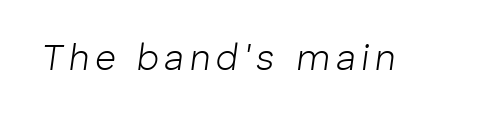
The face looks like a standard text weight, possibly lighter. Descenders are the only things crossing below the line. The face used here has a pronounced slope to its letters. A typesetter would call this proportional, since set widths differ per character.
